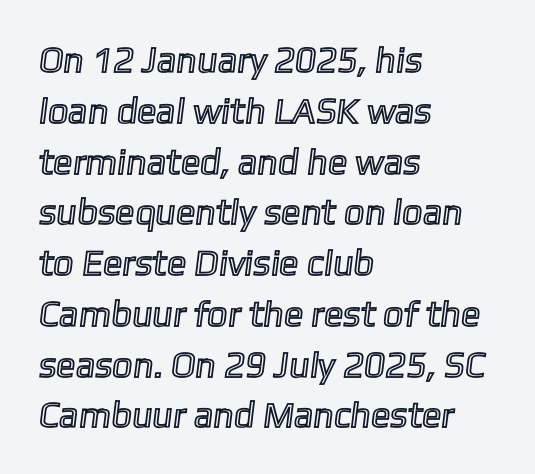
Q: Is the text underlined? A: No.
Q: How is the paragraph aligned? A: Left-aligned.
Q: Is the spacing between letters normal or unusually wide? A: Normal.
Q: Is the spacing between lines tight, normal or loose? A: Normal.
Q: Width (condensed, normal, or wide)? A: Normal.
Q: x-height? A: Medium.
Q: Monospaced? A: No.
